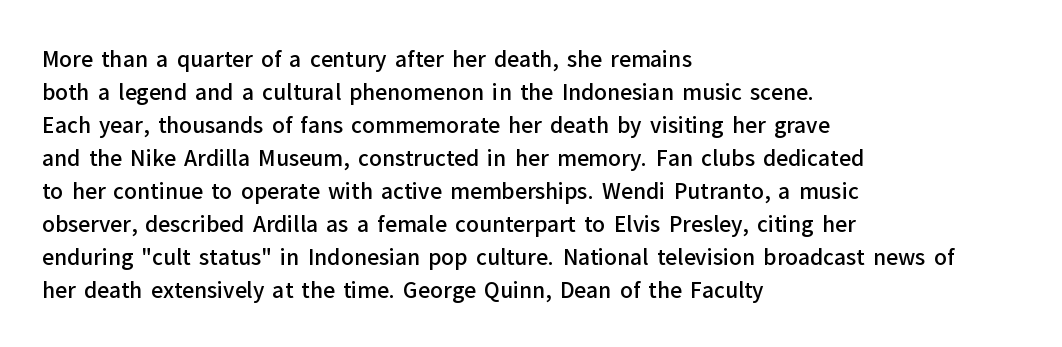
You could call the tracking neutral — neither tight nor loose. Which margin do the lines hug? The left one — the right edge is uneven. Regarding leading, the lines here are spaced in the standard way. Does the weight exceed regular? Yes, but only to semibold. The glyphs are unaccompanied by any horizontal stroke below them.
